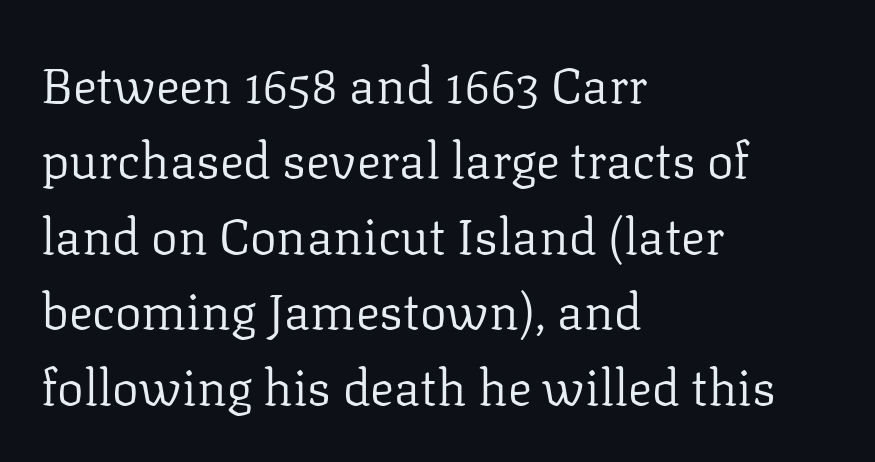
The image shows 50 px regular-weight serif type, upright; set left-aligned, normal line spacing (1.51x), normal letter spacing, not underlined; low stroke contrast and a medium x-height.
